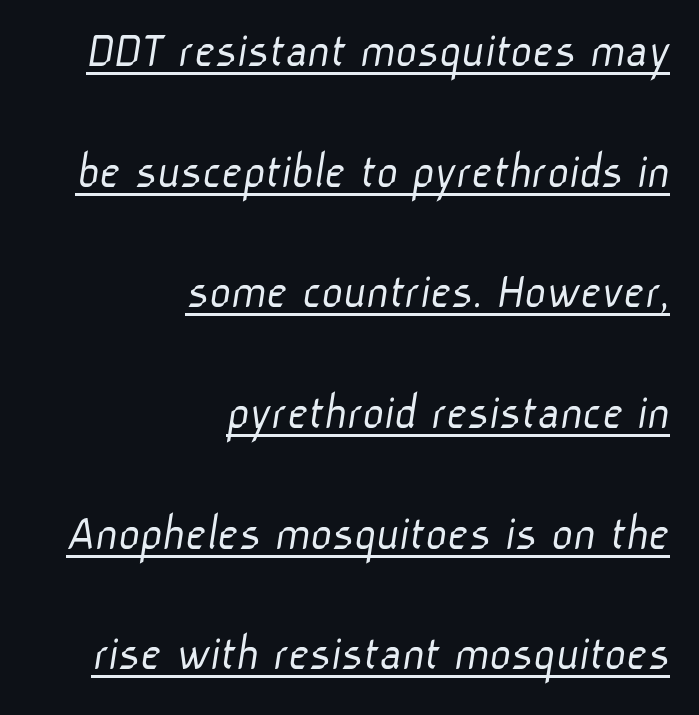
The image shows 52 px light sans-serif type; set right-aligned, loose line spacing (2.32x), normal letter spacing, underlined; low stroke contrast and a medium x-height.
